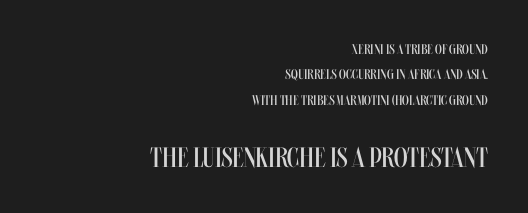
{"italic": "no", "bold": "no", "weight": "regular", "width": "condensed", "stroke_contrast": "medium", "x_height": "large", "monospaced": "no", "underline": "no", "align": "right", "line_spacing_ratio": 1.82, "letter_spacing": "normal", "letter_spacing_em": 0.0, "larger_block": "second", "size_ratio": 2.0, "glyph_px": 28}
